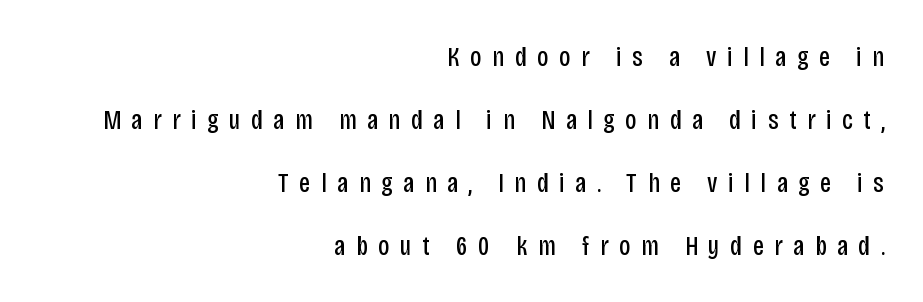
The image shows 28 px regular-weight, condensed sans-serif type, upright; set right-aligned, loose line spacing (2.25x), unusually wide letter spacing (+0.38 em), not underlined; low stroke contrast and a large x-height.
